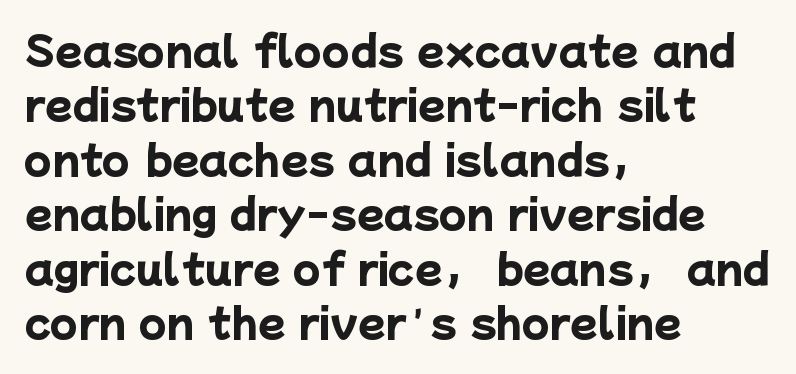
The image shows 40 px heavy sans-serif type; set left-aligned, normal line spacing (1.36x), normal letter spacing, not underlined; low stroke contrast and a medium x-height.
